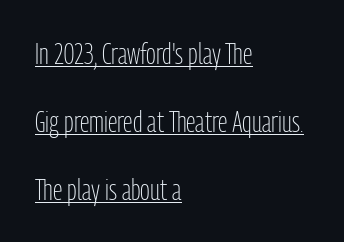
{"serif": "no", "italic": "no", "bold": "no", "weight": "light", "width": "condensed", "stroke_contrast": "low", "x_height": "medium", "monospaced": "no", "underline": "yes", "align": "left", "line_spacing": "loose", "line_spacing_ratio": 2.34, "letter_spacing": "normal", "letter_spacing_em": 0.0, "glyph_px": 29}
